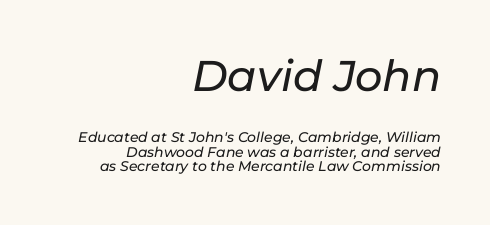
The image shows 43 px text type, italic (leaning right); set right-aligned, tight line spacing (1.04x), normal letter spacing, not underlined; the first (top) block is 3.07x larger; low stroke contrast and a medium x-height.
